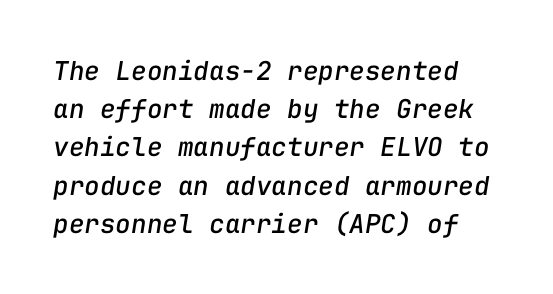
{"italic": "yes", "lean": "right", "slant_degrees": 9, "underline": "no", "line_spacing": "normal", "line_spacing_ratio": 1.47, "letter_spacing": "normal", "letter_spacing_em": 0.0, "glyph_px": 26}
